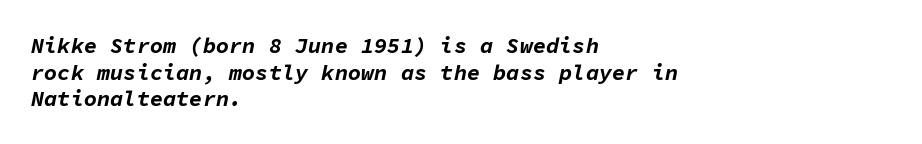
The image shows 22 px bold type, italic (leaning right); set left-aligned, line spacing 1.21x, normal letter spacing, not underlined.
